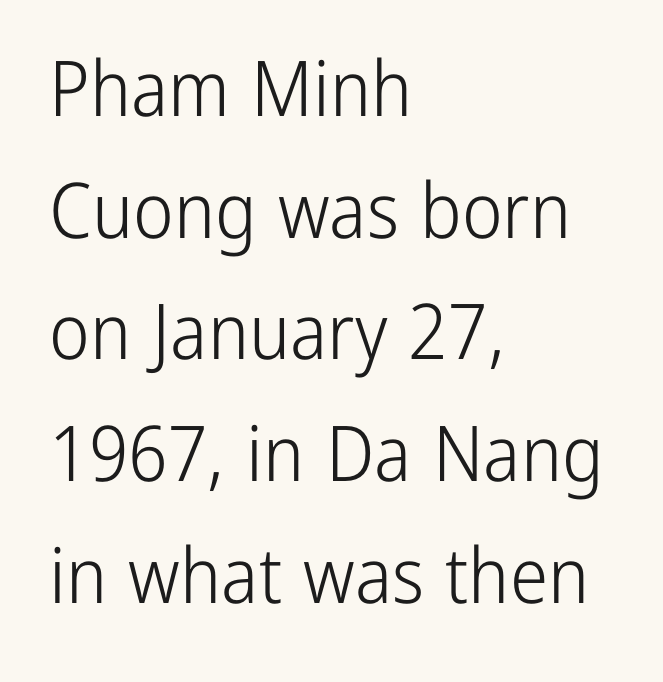
The image shows 77 px light, condensed sans-serif type, upright; set left-aligned, normal line spacing (1.58x), normal letter spacing, not underlined; low stroke contrast and a medium x-height.
